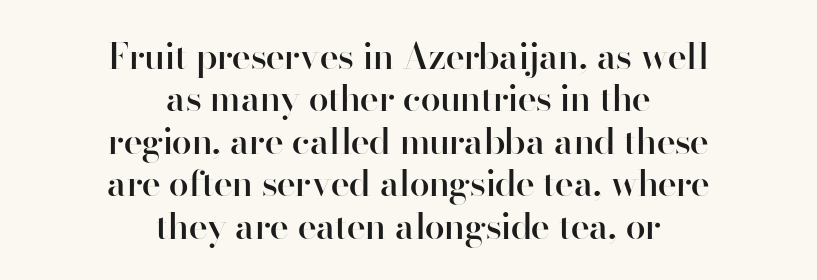
Q: Is the text bold? A: Semi-bold.
Q: Is the text italic (slanted)? A: No, it is upright.
Q: Is the typeface a serif or a sans-serif typeface? A: Sans-serif.
Q: Is the text underlined? A: No.
Q: How is the paragraph aligned? A: Centered.
Q: Is the spacing between letters normal or unusually wide? A: Normal.
Q: Width (condensed, normal, or wide)? A: Normal.
Q: Stroke contrast? A: High.
Q: x-height? A: Small.
Q: Monospaced? A: No.
